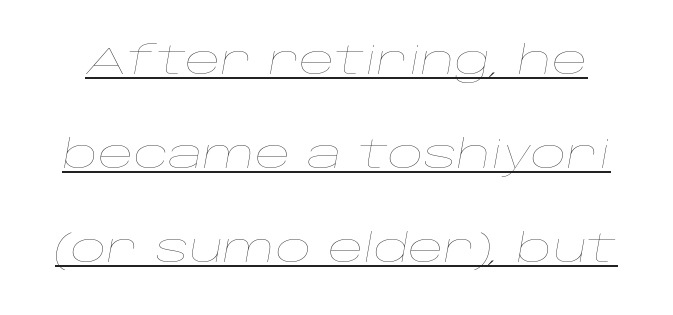
Designer's note — italics engaged. Leading: increased. Looks like someone drew a line under every word here. The passage shown has conventional tracking throughout. Compared with a typical body face, this is equally light or lighter still. Each letter keeps its own natural width here, so spacing adapts to shape.
